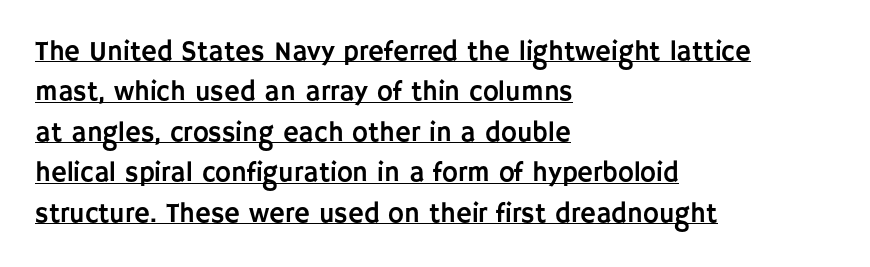
Q: Is the text italic (slanted)? A: No, it is upright.
Q: Is the text underlined? A: Yes.
Q: How is the paragraph aligned? A: Left-aligned.
Q: Is the spacing between letters normal or unusually wide? A: Normal.
Q: Is the spacing between lines tight, normal or loose? A: Normal.
